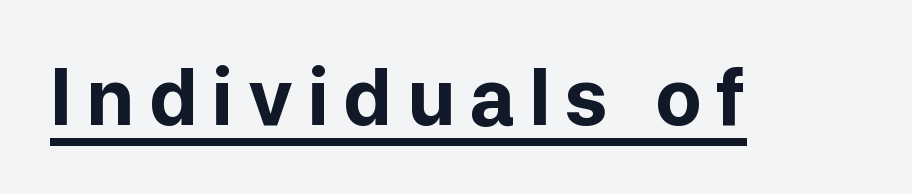
Do the characters align in a grid? No, the font is proportional. The rendering uses the underline text-decoration. Look at the stroke-to-counter ratio: heavy, a bold. You can tell from the bare stems that sans-serif type was used.
